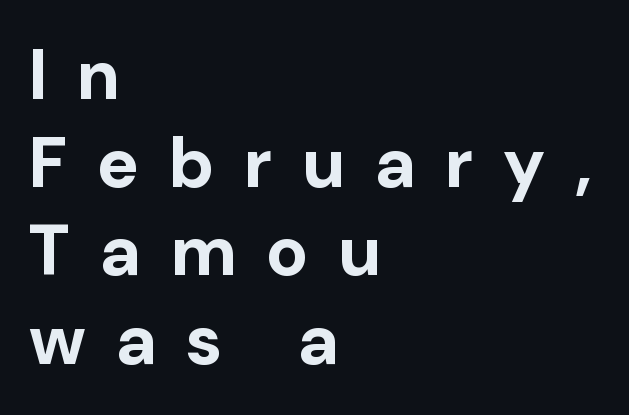
Q: Is the text bold? A: Yes.
Q: Is the text italic (slanted)? A: No, it is upright.
Q: Is the typeface a serif or a sans-serif typeface? A: Sans-serif.
Q: Is the text underlined? A: No.
Q: How is the paragraph aligned? A: Left-aligned.
Q: Is the spacing between letters normal or unusually wide? A: Unusually wide.
Q: Is the spacing between lines tight, normal or loose? A: Normal.
Q: Width (condensed, normal, or wide)? A: Normal.
Q: Stroke contrast? A: Low.
Q: x-height? A: Medium.
Q: Monospaced? A: No.
